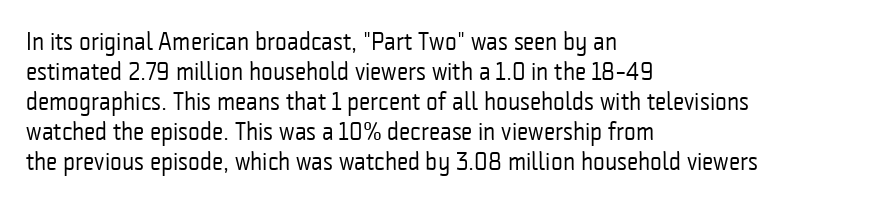
{"italic": "no", "bold": "no", "underline": "no", "align": "left", "line_spacing_ratio": 1.2, "letter_spacing": "normal", "letter_spacing_em": 0.0, "glyph_px": 25}
